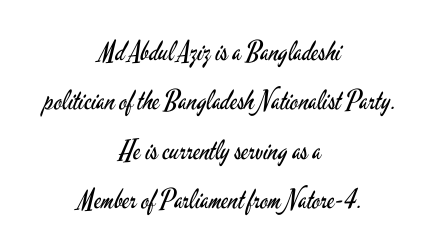
The strokes carry an ordinary text weight at most. The typesetter chose a symmetrical, centered arrangement here. Caption: standard tracking, unaltered. Honestly, there is no underline to notice here at all.
